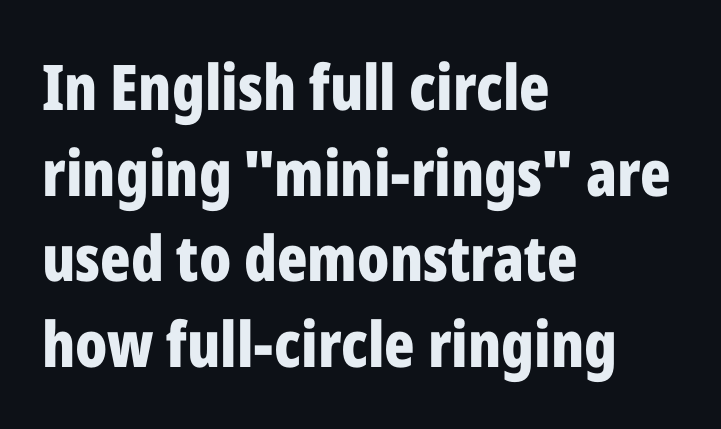
The image shows 63 px bold, condensed sans-serif type, upright; set left-aligned, normal line spacing (1.36x), normal letter spacing, not underlined; low stroke contrast and a medium x-height.
